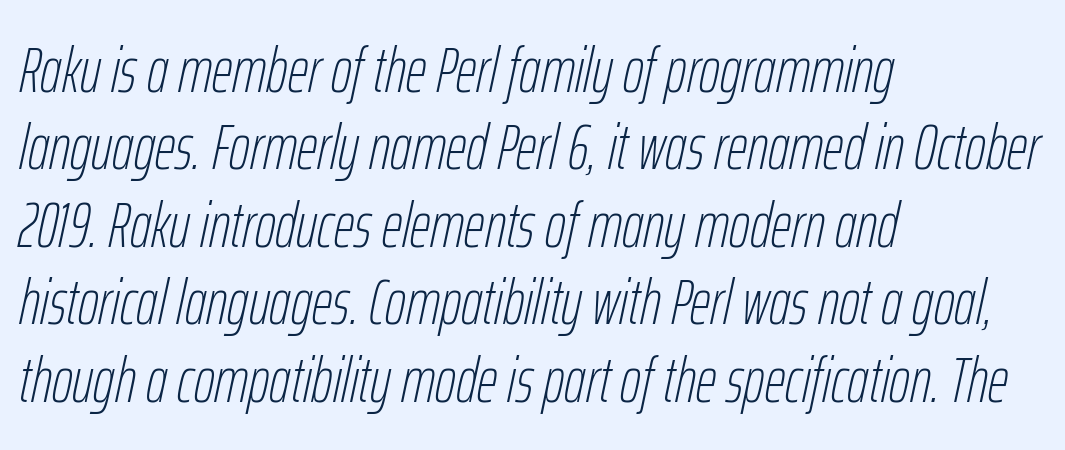
Q: Is the text bold? A: No.
Q: Is the text italic (slanted)? A: Yes, it leans right by about 12 degrees.
Q: Is the text underlined? A: No.
Q: How is the paragraph aligned? A: Left-aligned.
Q: Is the spacing between letters normal or unusually wide? A: Normal.
Q: Width (condensed, normal, or wide)? A: Condensed.
Q: Stroke contrast? A: Low.
Q: x-height? A: Medium.
Q: Monospaced? A: No.
